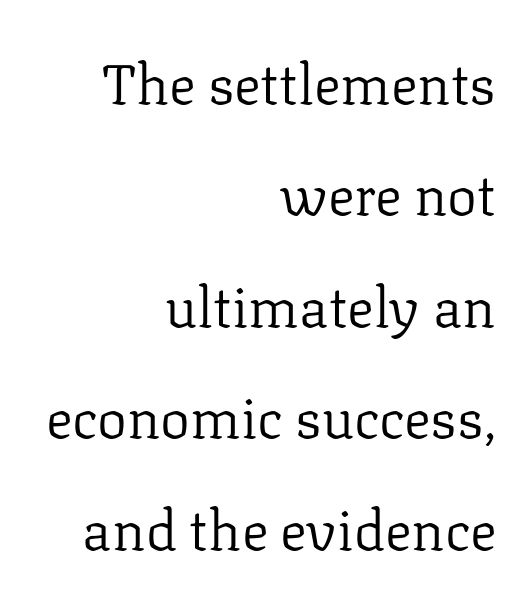
Q: Is the text bold? A: No.
Q: Is the text italic (slanted)? A: No, it is upright.
Q: Is the typeface a serif or a sans-serif typeface? A: Serif.
Q: Is the text underlined? A: No.
Q: How is the paragraph aligned? A: Right-aligned.
Q: Is the spacing between letters normal or unusually wide? A: Normal.
Q: Is the spacing between lines tight, normal or loose? A: Loose.
Q: Width (condensed, normal, or wide)? A: Normal.
Q: Stroke contrast? A: Low.
Q: x-height? A: Medium.
Q: Monospaced? A: No.
